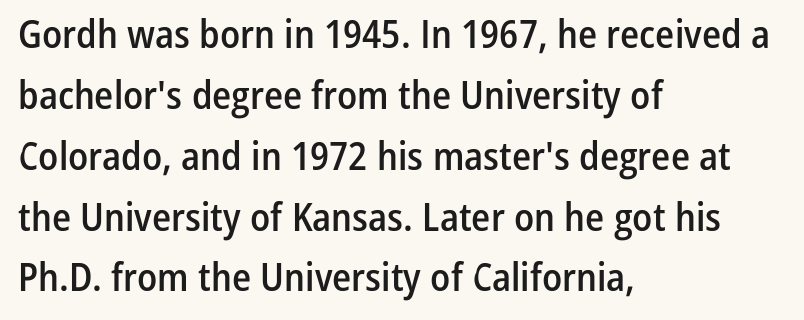
Q: Is the text bold? A: Semi-bold.
Q: Is the text italic (slanted)? A: No, it is upright.
Q: Is the typeface a serif or a sans-serif typeface? A: Sans-serif.
Q: Is the text underlined? A: No.
Q: How is the paragraph aligned? A: Left-aligned.
Q: Is the spacing between letters normal or unusually wide? A: Normal.
Q: Is the spacing between lines tight, normal or loose? A: Normal.
Q: Width (condensed, normal, or wide)? A: Condensed.
Q: Stroke contrast? A: Low.
Q: x-height? A: Medium.
Q: Monospaced? A: No.
